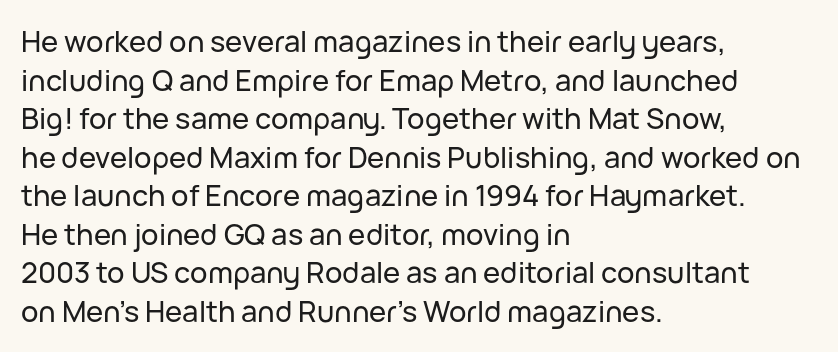
The image shows 29 px sans-serif type, upright; set left-aligned, normal line spacing (1.33x), normal letter spacing, not underlined; low stroke contrast and a medium x-height.
